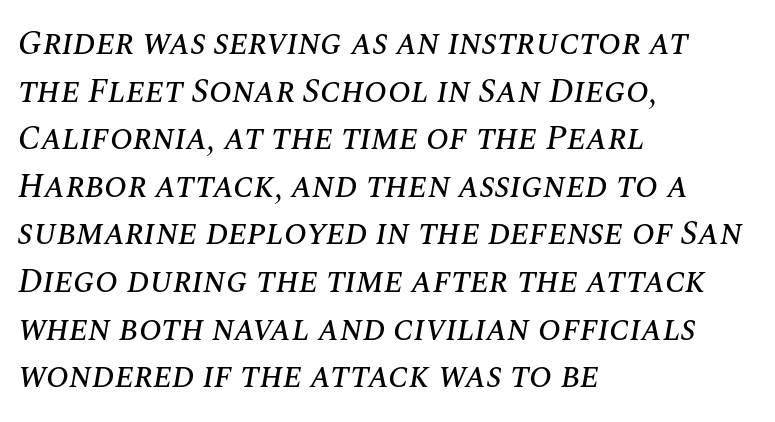
Compared with typical body copy, the letter spacing here is the same. The text block is weighted toward the left margin, trailing off unevenly rightward. Plain, unruled lines of type. Successive baselines arrive at the customary interval. Character widths vary here, with narrow letters taking less room than wide ones.
